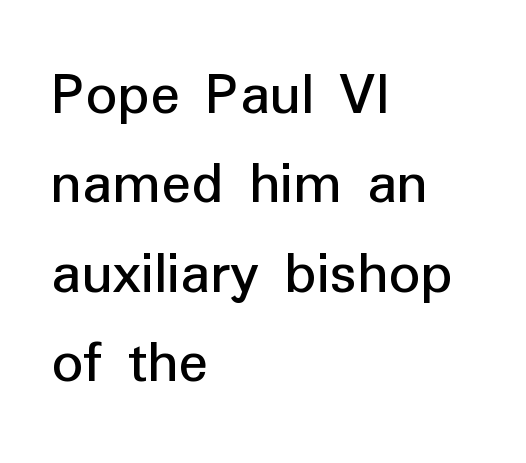
Every row of glyphs begins at an identical x-position on the left. Unlike a traditional serif, this face leaves its strokes unadorned. The area under the type is left untouched. Posture: upright roman. A typesetter would call this proportional, since set widths differ per character.
